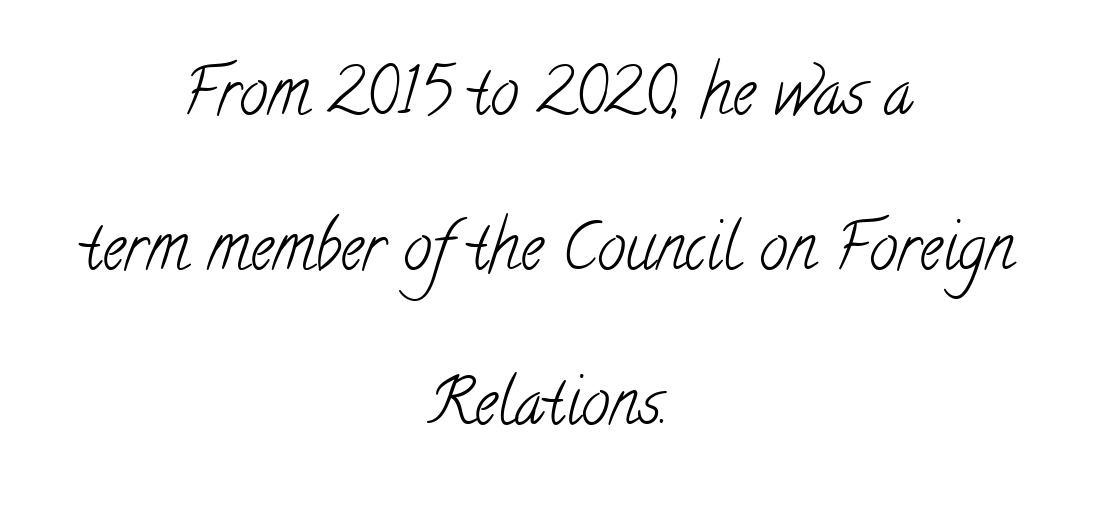
{"bold": "no", "weight": "light", "width": "condensed", "stroke_contrast": "low", "x_height": "small", "monospaced": "no", "underline": "no", "align": "center", "line_spacing": "loose", "line_spacing_ratio": 2.42, "letter_spacing": "normal", "letter_spacing_em": 0.0, "glyph_px": 64}
